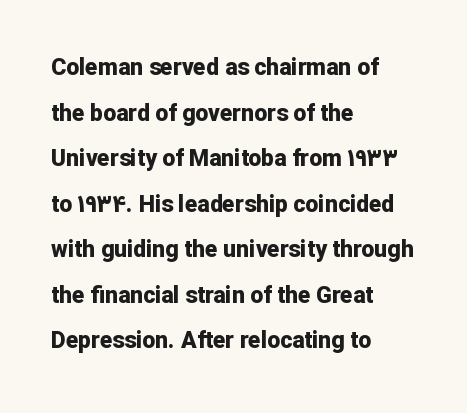
Q: Is the text bold? A: Yes.
Q: Is the text italic (slanted)? A: No, it is upright.
Q: Is the text underlined? A: No.
Q: How is the paragraph aligned? A: Left-aligned.
Q: Is the spacing between letters normal or unusually wide? A: Normal.
Q: Is the spacing between lines tight, normal or loose? A: Loose.
